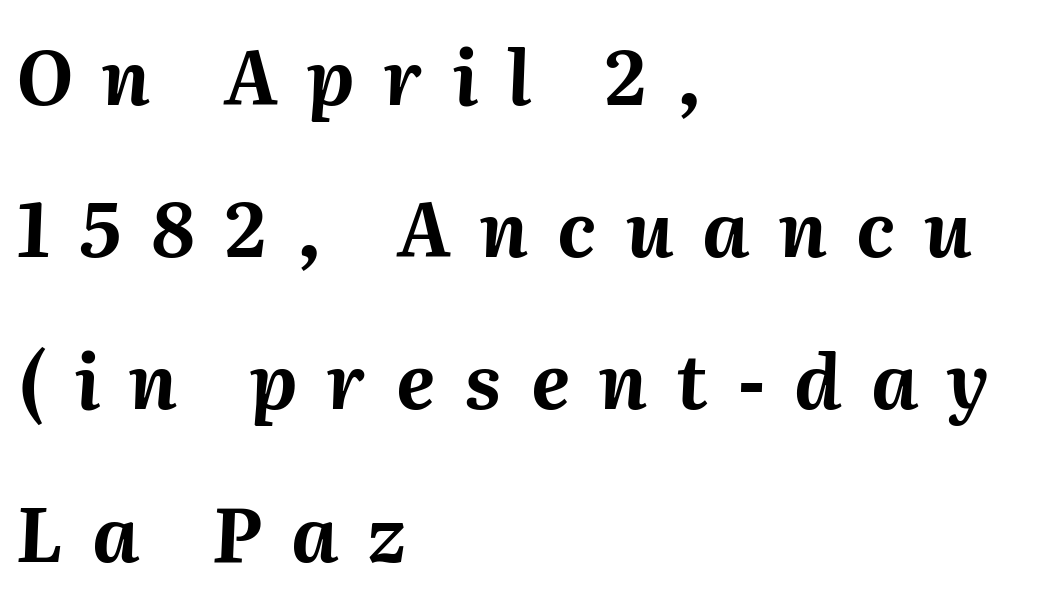
Q: Is the text bold? A: Yes.
Q: Is the text italic (slanted)? A: Yes, it leans right by about 2 degrees.
Q: Is the text underlined? A: No.
Q: How is the paragraph aligned? A: Left-aligned.
Q: Is the spacing between letters normal or unusually wide? A: Unusually wide.
Q: Is the spacing between lines tight, normal or loose? A: Loose.
Q: Width (condensed, normal, or wide)? A: Normal.
Q: Stroke contrast? A: Medium.
Q: x-height? A: Medium.
Q: Monospaced? A: No.
